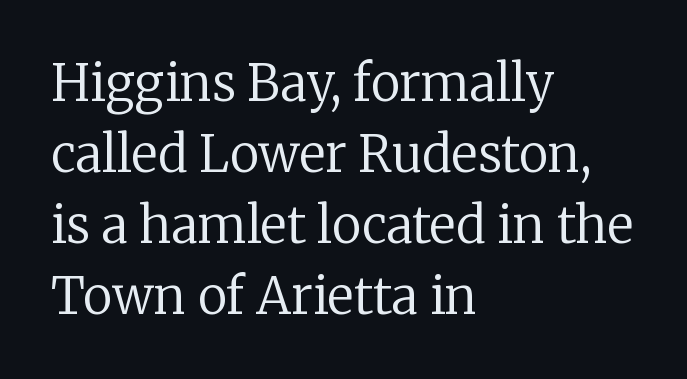
The image shows 50 px regular-weight serif type, upright; set left-aligned, normal line spacing (1.42x), normal letter spacing, not underlined; low stroke contrast and a medium x-height.
